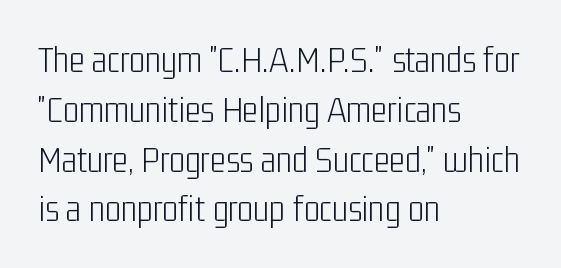
{"serif": "no", "italic": "no", "bold": "no", "weight": "light", "width": "condensed", "stroke_contrast": "low", "x_height": "medium", "monospaced": "no", "underline": "no", "align": "left", "line_spacing": "normal", "line_spacing_ratio": 1.31, "letter_spacing": "normal", "letter_spacing_em": 0.0, "glyph_px": 38}
